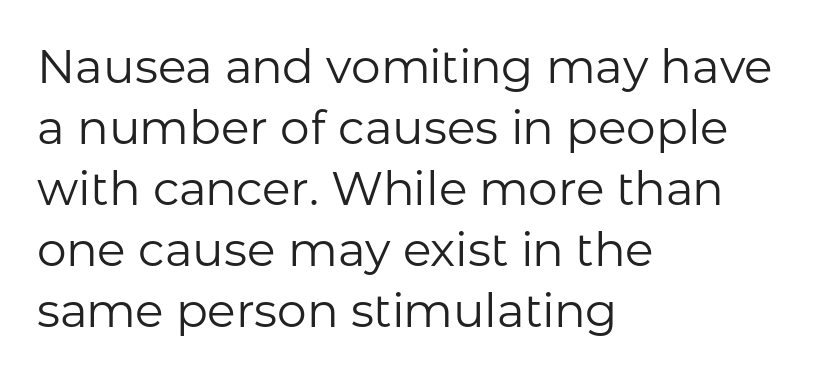
The image shows 47 px regular-weight sans-serif type, upright; set left-aligned, normal line spacing (1.3x), normal letter spacing, not underlined; low stroke contrast and a medium x-height.
